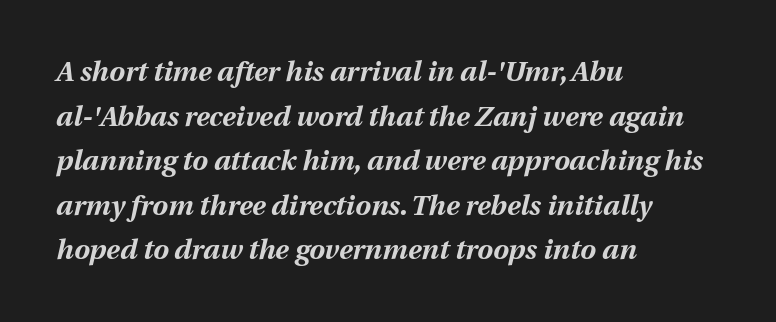
The image shows 28 px bold type, italic (leaning right); set left-aligned, normal line spacing (1.59x), normal letter spacing, not underlined; medium stroke contrast and a medium x-height.
